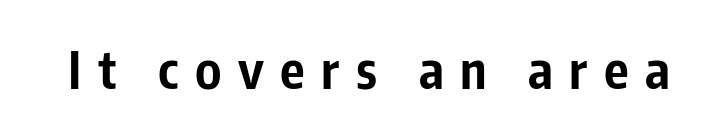
{"serif": "no", "italic": "no", "bold": "yes", "weight": "bold", "width": "condensed", "stroke_contrast": "low", "x_height": "medium", "monospaced": "no", "underline": "no", "letter_spacing": "wide", "letter_spacing_em": 0.32, "glyph_px": 51}
